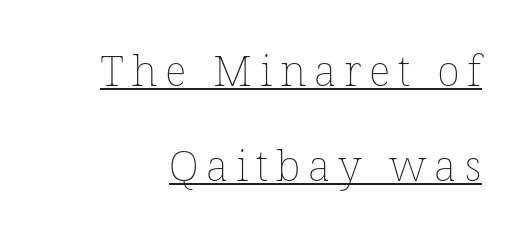
The image shows 43 px thin type, upright; set loose line spacing (2.2x), underlined; low stroke contrast and a medium x-height.
